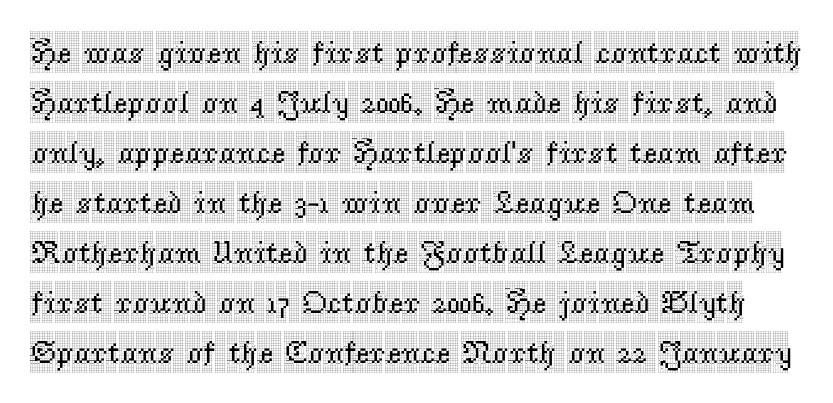
Is this a fixed-width face? No — the glyphs have proportional, varying widths. The axis of the letterforms is exactly vertical. A serif font was chosen for this passage. Compared with typical body copy, the letter spacing here is the same.
